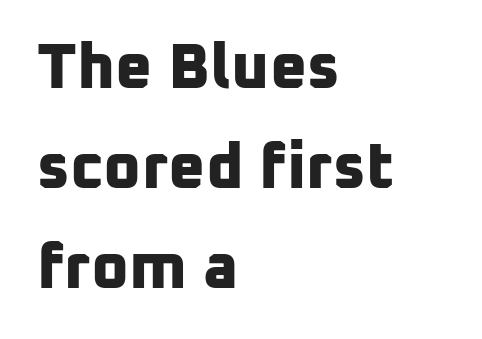
The image shows 64 px bold sans-serif type; set left-aligned, normal line spacing (1.56x), normal letter spacing, not underlined; low stroke contrast and a medium x-height.
